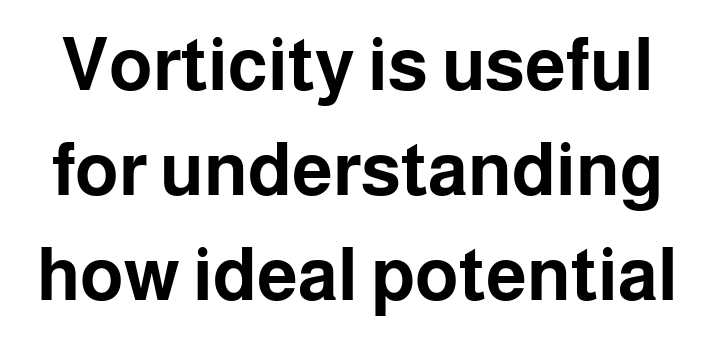
The horizontal fit of the characters is conventional and even. Classification — sans serif. Just letters on the line, the space beneath them empty. If you measured baseline to baseline, you'd find a middling distance.
